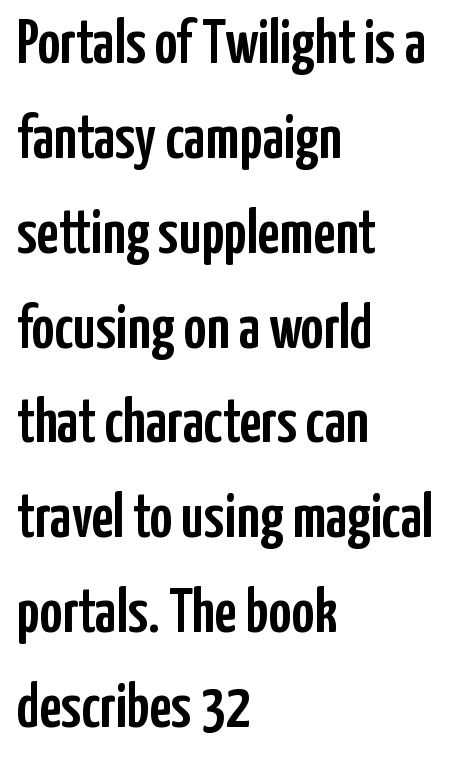
The image shows 62 px condensed sans-serif type, upright; set left-aligned, normal line spacing (1.53x), normal letter spacing, not underlined; low stroke contrast and a medium x-height.
